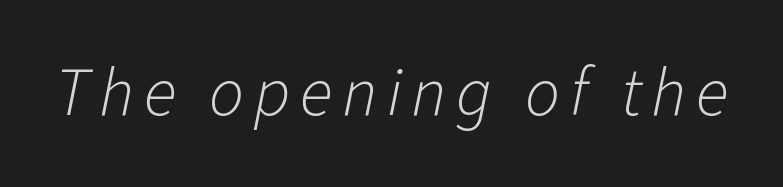
Nobody drew a line under any word here. The letters advance in unequal steps, a hallmark of proportional type. An italicized treatment has been applied to the whole sample. Vertical stems look standard width or narrower in stroke.
